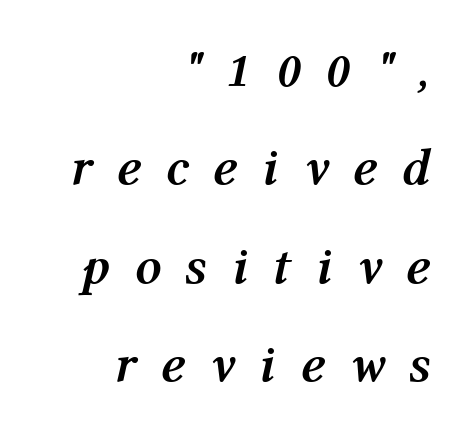
Note the varied advance widths — an 'i' is clearly narrower than an 'm'. Compared with typical body copy, the letter spacing here is much looser. Line ends are locked; line starts wander. No word sits above an underline.
